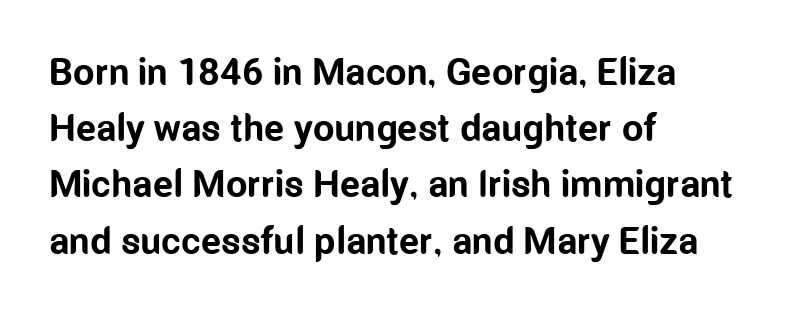
Q: Is the text bold? A: Yes.
Q: Is the text italic (slanted)? A: No, it is upright.
Q: Is the typeface a serif or a sans-serif typeface? A: Sans-serif.
Q: Is the text underlined? A: No.
Q: How is the paragraph aligned? A: Left-aligned.
Q: Is the spacing between letters normal or unusually wide? A: Normal.
Q: Is the spacing between lines tight, normal or loose? A: Normal.
Q: Width (condensed, normal, or wide)? A: Condensed.
Q: Stroke contrast? A: Low.
Q: x-height? A: Medium.
Q: Monospaced? A: No.
